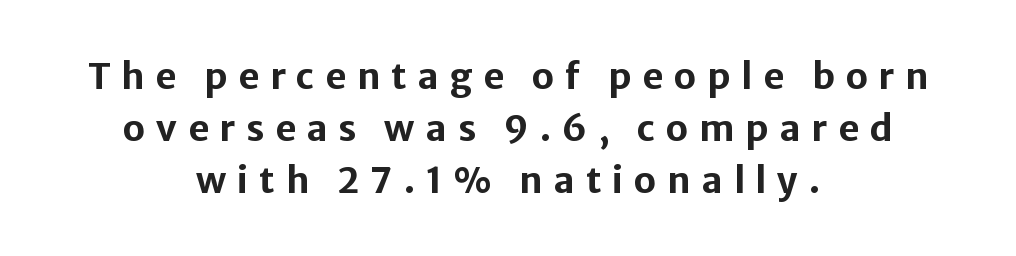
Casual observation: everything's sitting right in the middle. The sample has been set heavy, in full bold. Has an underline been added? It has not. Honestly, the letter spacing is so wide it's the main thing you notice. It's the straight-up-and-down kind of type. You could not count columns in this text — the font is proportionally spaced.
